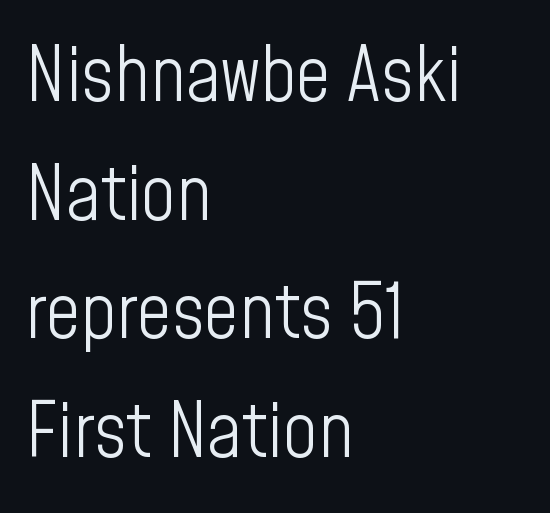
Weight: regular or lighter. Is the block centered? No — it sits flush against the left margin. This sample uses a sans-serif face. Unlike italic type, these characters show no tilt at all. Nobody touched the tracking dial on this one. Do the characters align in a grid? No, the font is proportional.
